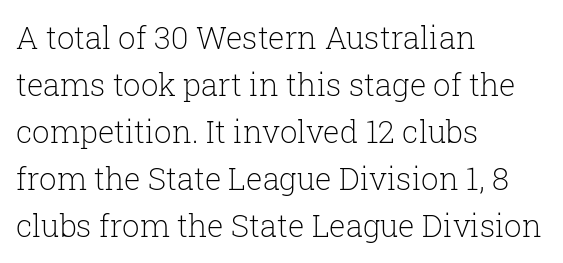
Q: Is the text bold? A: No.
Q: Is the text italic (slanted)? A: No, it is upright.
Q: Is the typeface a serif or a sans-serif typeface? A: Serif.
Q: Is the text underlined? A: No.
Q: How is the paragraph aligned? A: Left-aligned.
Q: Is the spacing between letters normal or unusually wide? A: Normal.
Q: Is the spacing between lines tight, normal or loose? A: Normal.
Q: Width (condensed, normal, or wide)? A: Normal.
Q: Stroke contrast? A: Low.
Q: x-height? A: Medium.
Q: Monospaced? A: No.
